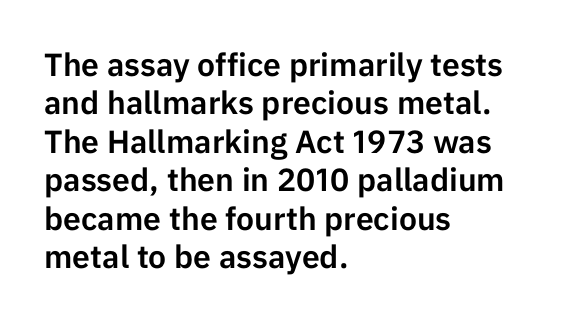
Observe the absence of serifs on each vertical stroke in this sample. Underline: absent. Ordinary non-slanted type is in use. Reading down the block, your eye returns to a fixed left position each line. The face used here is proportionally spaced, like ordinary book or web type.
